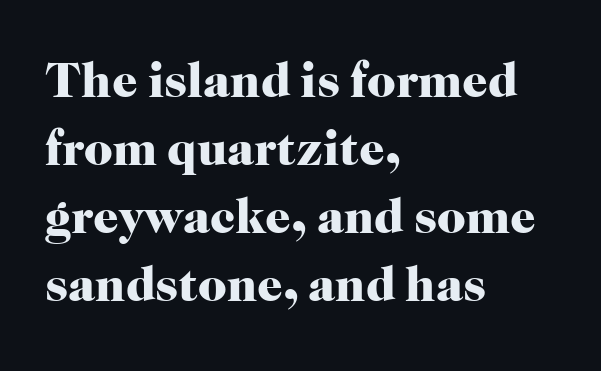
Does the lettering tilt? It doesn't — this is upright. The typeface chosen for these lines features serifs. You could not count columns in this text — the font is proportionally spaced. These lines stack with their left ends in a neat column.
